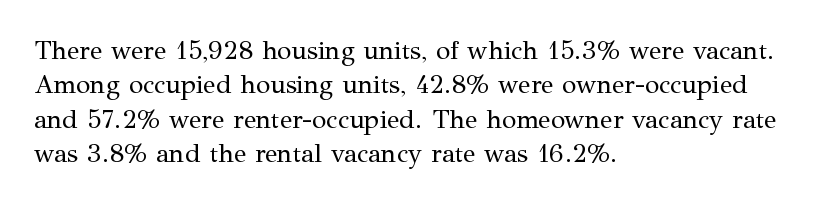
Leftover space on each line is placed entirely after the last word. Notice how the stems are strictly vertical — no italics here. The rendering uses a moderate line-height, typical for paragraphs. Underlining? Definitely not there. A light-to-regular cut is what we see here.
